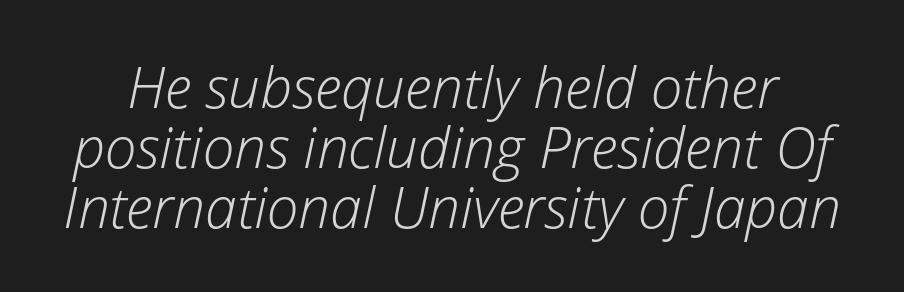
{"italic": "yes", "lean": "right", "slant_degrees": 12, "bold": "no", "weight": "light", "width": "normal", "stroke_contrast": "low", "x_height": "medium", "monospaced": "no", "underline": "no", "line_spacing": "tight", "line_spacing_ratio": 1.05, "letter_spacing": "normal", "letter_spacing_em": 0.0, "glyph_px": 57}
